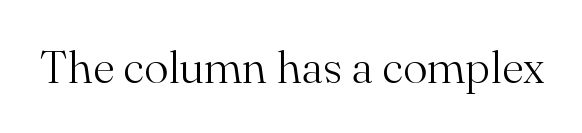
The image shows 46 px light serif type, upright; set normal letter spacing, not underlined; medium stroke contrast and a small x-height.
